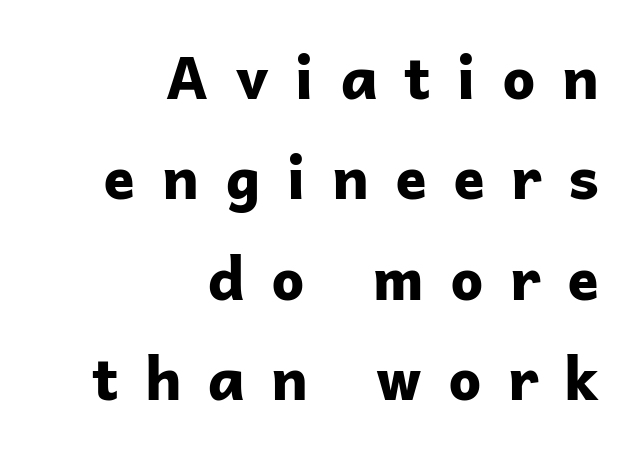
Q: Is the text bold? A: Yes.
Q: Is the text italic (slanted)? A: No, it is upright.
Q: Is the typeface a serif or a sans-serif typeface? A: Sans-serif.
Q: Is the text underlined? A: No.
Q: How is the paragraph aligned? A: Right-aligned.
Q: Is the spacing between letters normal or unusually wide? A: Unusually wide.
Q: Is the spacing between lines tight, normal or loose? A: Normal.
Q: Width (condensed, normal, or wide)? A: Normal.
Q: Stroke contrast? A: Low.
Q: x-height? A: Medium.
Q: Monospaced? A: No.
